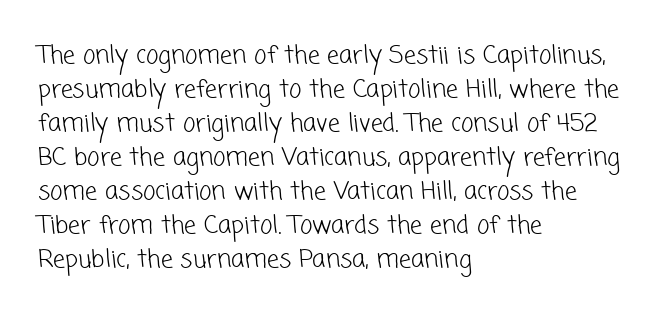
This rendering uses left alignment, leaving the right contour irregular. The space beneath each line is pristine and unruled. The passage shown stacks its lines at a standard gap. Inter-character spacing is left at the font's built-in metrics. Weight class: somewhere from thin through regular.
